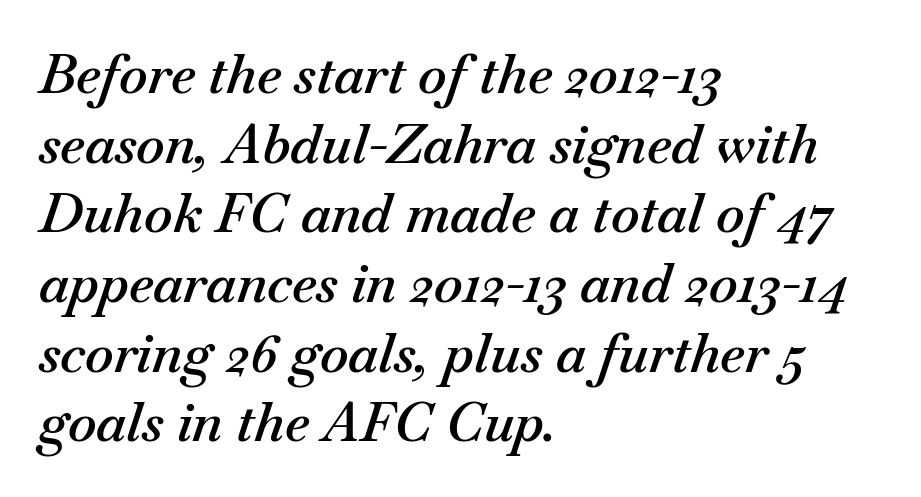
Q: Is the text bold? A: Semi-bold.
Q: Is the text italic (slanted)? A: Yes, it leans right by about 18 degrees.
Q: Is the text underlined? A: No.
Q: How is the paragraph aligned? A: Left-aligned.
Q: Is the spacing between letters normal or unusually wide? A: Normal.
Q: Is the spacing between lines tight, normal or loose? A: Normal.
Q: Width (condensed, normal, or wide)? A: Normal.
Q: Stroke contrast? A: Medium.
Q: x-height? A: Small.
Q: Monospaced? A: No.
